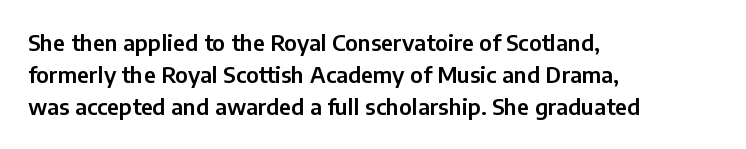
The image shows 22 px text type, upright; set left-aligned, normal line spacing (1.46x), normal letter spacing, not underlined.
